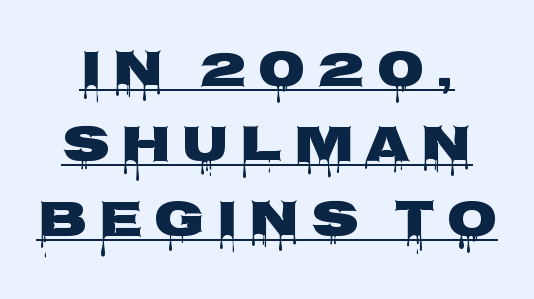
The rows are spaced the way most documents space them. Does extra space separate the letters? Yes, quite a lot of it. Students, observe the line beneath the letters — that is underlining. These lines are composed in type without serifs. Think of a printed novel: that variable character pitch is what you see here. The letters stand upright; this is a roman face.
